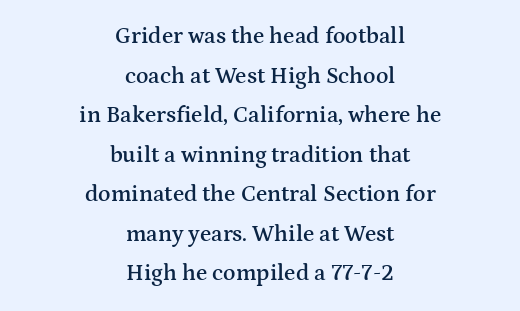
The image shows 23 px text type, upright; set centered, line spacing 1.72x, normal letter spacing, not underlined.
